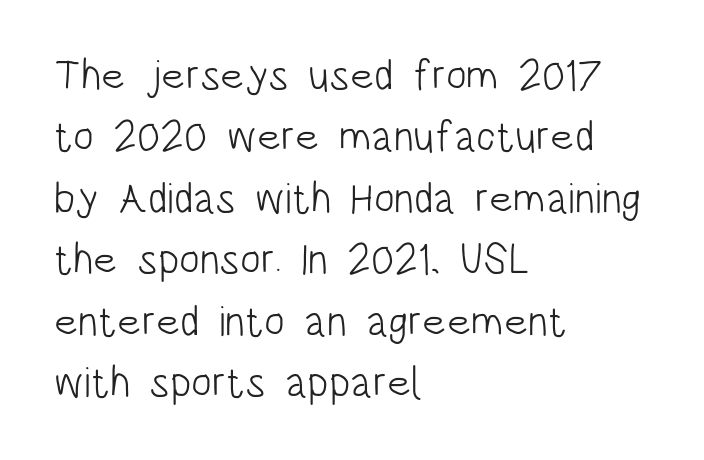
Teacher's note: observe the even left margin — that is flush-left alignment. These glyphs show unthickened strokes, regular width or finer. Letterform terminals end flat and unadorned throughout the passage. Tall strokes in this sample are plumb rather than angled.
